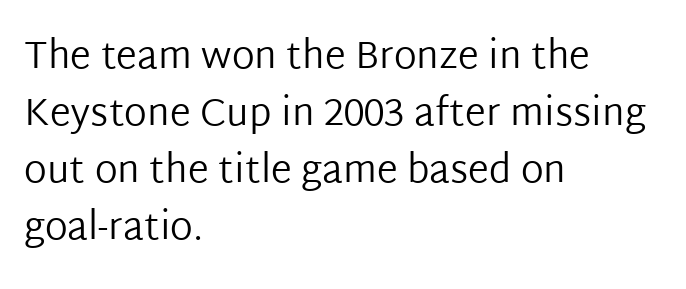
What stands out about the letter spacing? Nothing — it is the standard amount. The passage shown is not bold in any degree. This sample has the flowing, uneven cadence of proportional lettering. The font family rendered here belongs to the sans-serif group. Italic? Not at all — the glyphs are vertical.
